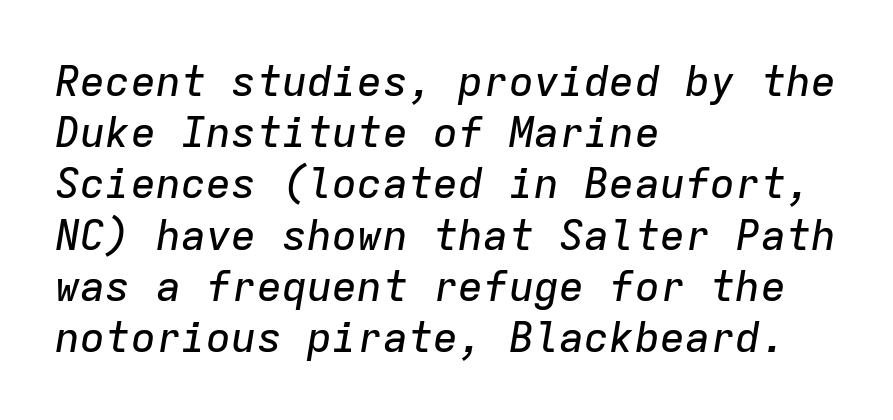
The image shows 42 px text type, italic (leaning right), monospaced; set left-aligned, line spacing 1.22x, normal letter spacing, not underlined; low stroke contrast and a medium x-height.
